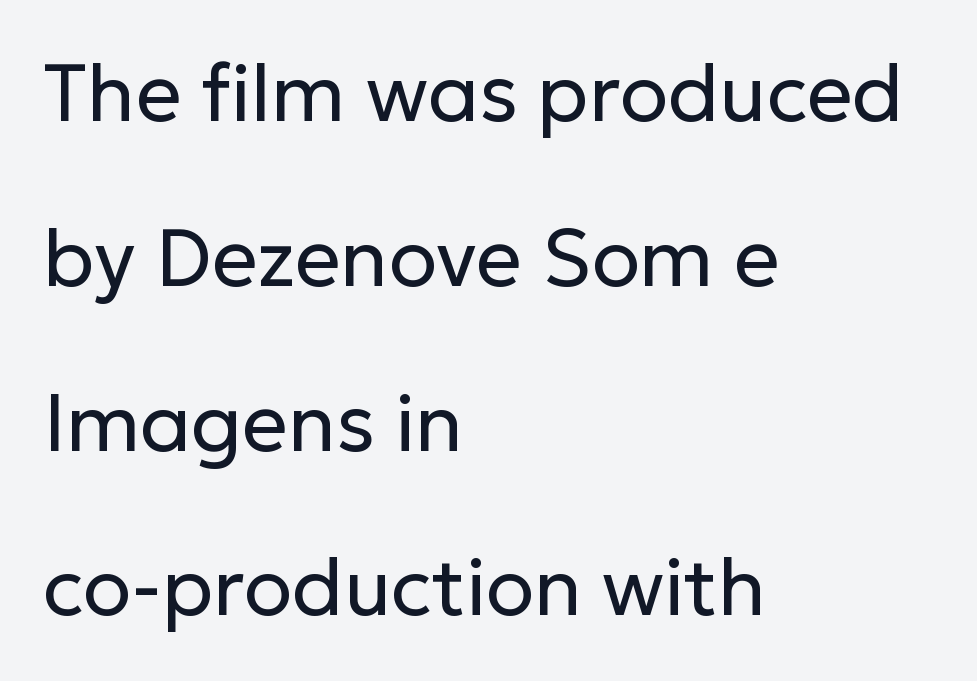
The image shows 80 px regular-weight sans-serif type, upright; set left-aligned, loose line spacing (2.06x), normal letter spacing, not underlined; low stroke contrast and a medium x-height.
